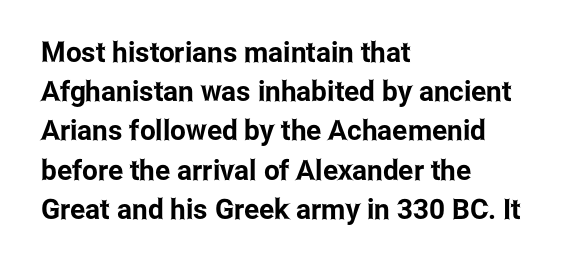
The image shows 28 px condensed sans-serif type, upright; set left-aligned, normal line spacing (1.4x), normal letter spacing, not underlined; low stroke contrast and a medium x-height.
